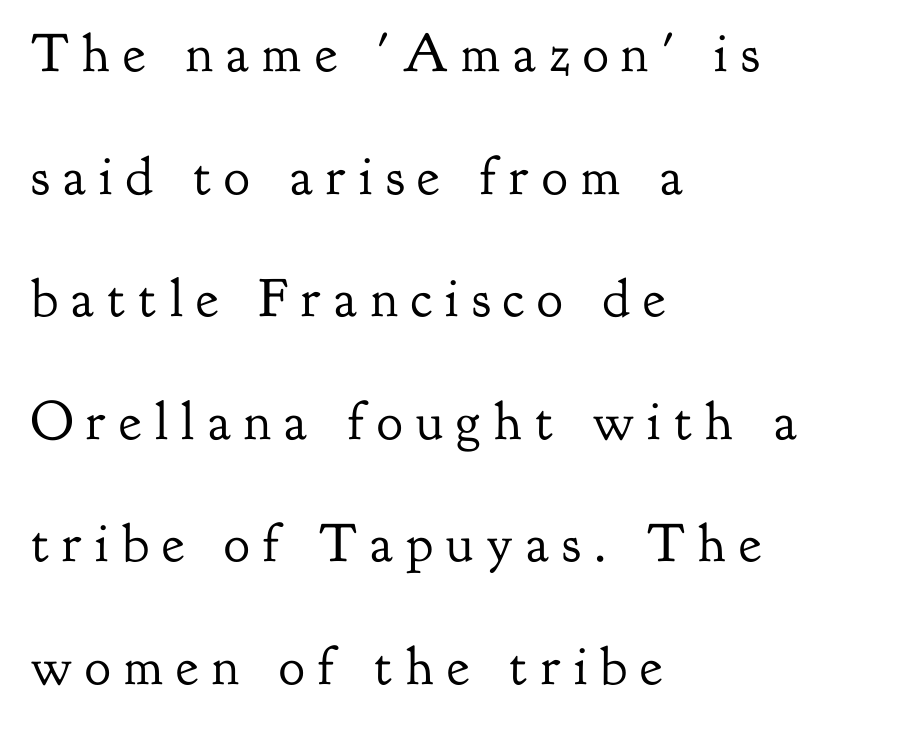
{"serif": "yes", "italic": "no", "bold": "no", "weight": "regular", "width": "normal", "stroke_contrast": "low", "x_height": "small", "monospaced": "no", "underline": "no", "align": "left", "line_spacing": "loose", "line_spacing_ratio": 2.27, "letter_spacing": "wide", "letter_spacing_em": 0.25, "glyph_px": 54}
